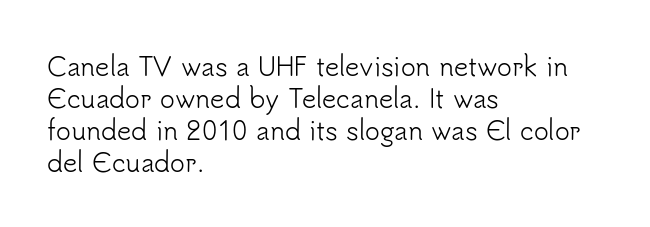
{"italic": "no", "bold": "no", "underline": "no", "align": "left", "line_spacing": "normal", "line_spacing_ratio": 1.28, "letter_spacing": "normal", "letter_spacing_em": 0.0, "glyph_px": 25}
